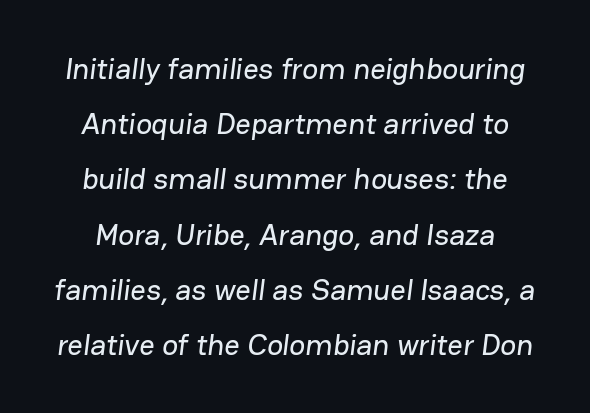
{"serif": "no", "width": "normal", "stroke_contrast": "low", "x_height": "medium", "monospaced": "no", "underline": "no", "line_spacing_ratio": 1.84, "letter_spacing": "normal", "letter_spacing_em": 0.0, "glyph_px": 30}
